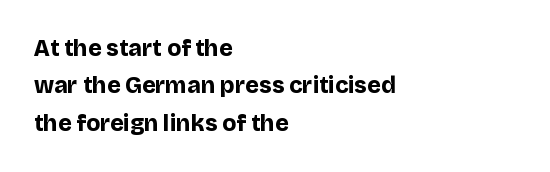
Q: Is the text bold? A: Yes.
Q: Is the text italic (slanted)? A: No, it is upright.
Q: Is the text underlined? A: No.
Q: How is the paragraph aligned? A: Left-aligned.
Q: Is the spacing between letters normal or unusually wide? A: Normal.
Q: Is the spacing between lines tight, normal or loose? A: Normal.
